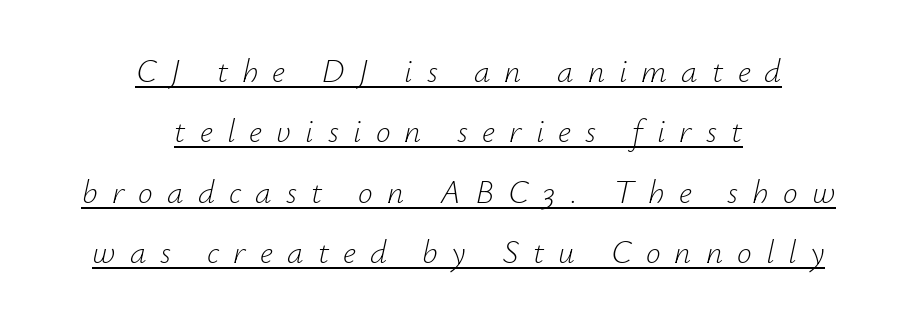
The image shows 33 px light type, italic (leaning right); set centered, line spacing 1.83x, unusually wide letter spacing (+0.43 em), underlined; low stroke contrast and a small x-height.
